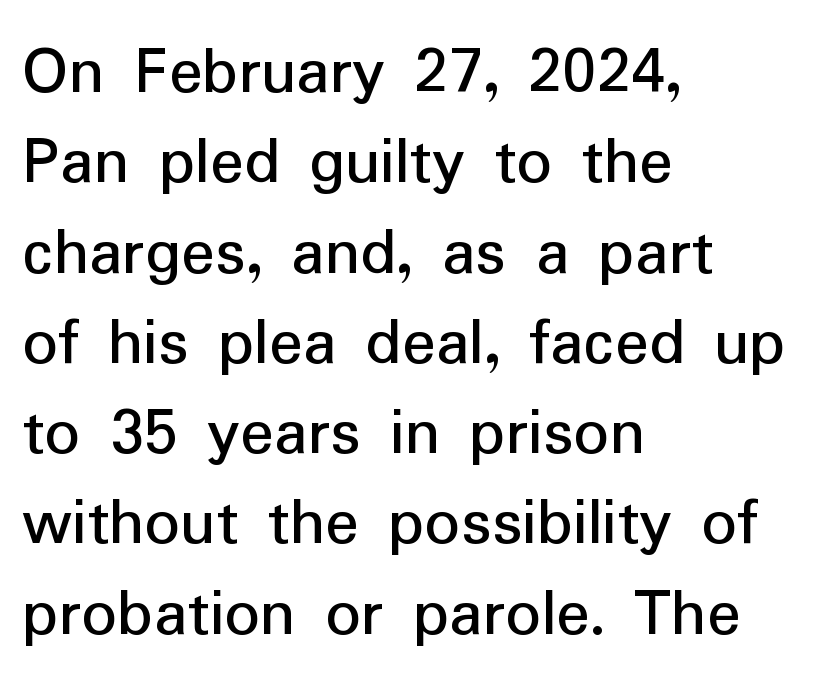
{"serif": "no", "italic": "no", "bold": "no", "weight": "regular", "width": "normal", "stroke_contrast": "low", "x_height": "medium", "monospaced": "no", "underline": "no", "align": "left", "line_spacing": "normal", "line_spacing_ratio": 1.29, "letter_spacing": "normal", "letter_spacing_em": 0.0, "glyph_px": 70}
